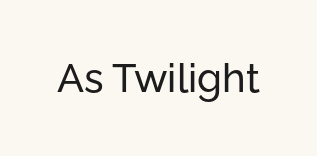
The image shows 40 px sans-serif type, upright; set normal letter spacing, not underlined; low stroke contrast and a medium x-height.
